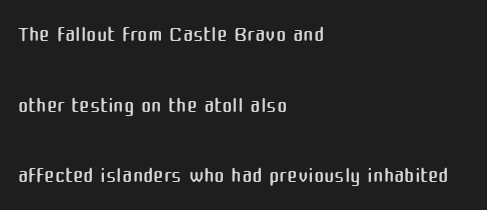
{"serif": "no", "italic": "no", "bold": "no", "weight": "regular", "width": "normal", "stroke_contrast": "medium", "x_height": "medium", "monospaced": "no", "underline": "no", "align": "left", "line_spacing": "loose", "line_spacing_ratio": 2.28, "letter_spacing": "normal", "letter_spacing_em": 0.0, "glyph_px": 31}
